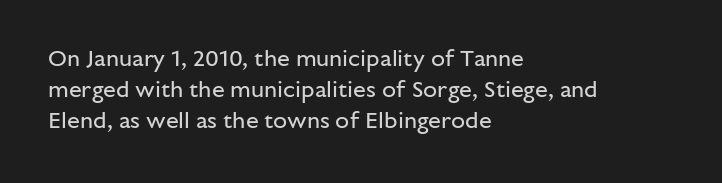
{"italic": "no", "bold": "no", "underline": "no", "align": "left", "line_spacing": "normal", "line_spacing_ratio": 1.35, "letter_spacing": "normal", "letter_spacing_em": 0.0, "glyph_px": 23}
